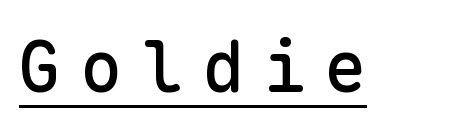
Q: Is the text italic (slanted)? A: No, it is upright.
Q: Is the typeface a serif or a sans-serif typeface? A: Sans-serif.
Q: Is the text underlined? A: Yes.
Q: Is the spacing between letters normal or unusually wide? A: Unusually wide.
Q: Width (condensed, normal, or wide)? A: Normal.
Q: Stroke contrast? A: Low.
Q: x-height? A: Medium.
Q: Monospaced? A: Yes.
